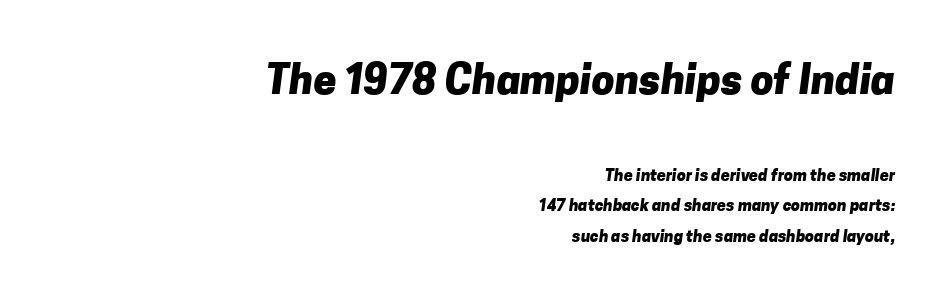
{"serif": "no", "bold": "yes", "weight": "heavy", "width": "normal", "stroke_contrast": "low", "x_height": "medium", "monospaced": "no", "underline": "no", "align": "right", "line_spacing": "loose", "line_spacing_ratio": 1.92, "letter_spacing": "normal", "letter_spacing_em": 0.0, "larger_block": "first", "size_ratio": 2.56, "glyph_px": 41}
